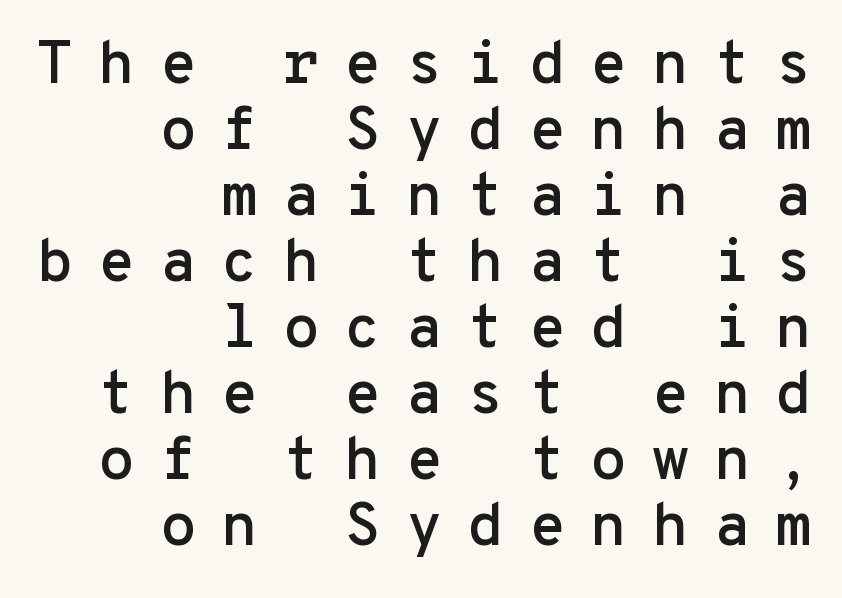
Q: Is the text italic (slanted)? A: No, it is upright.
Q: Is the typeface a serif or a sans-serif typeface? A: Sans-serif.
Q: Is the text underlined? A: No.
Q: How is the paragraph aligned? A: Right-aligned.
Q: Is the spacing between letters normal or unusually wide? A: Unusually wide.
Q: Is the spacing between lines tight, normal or loose? A: Tight.
Q: Width (condensed, normal, or wide)? A: Normal.
Q: Stroke contrast? A: Low.
Q: x-height? A: Medium.
Q: Monospaced? A: Yes.
